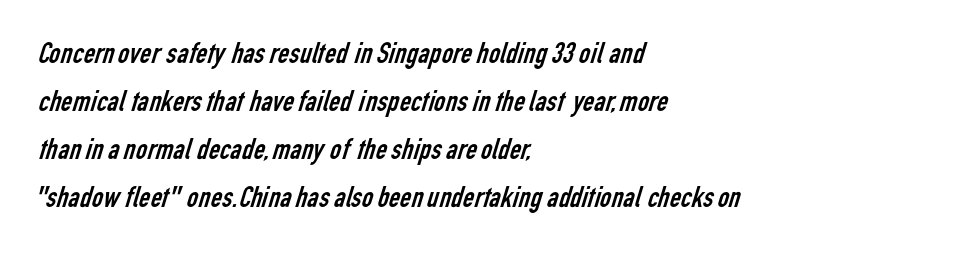
Q: Is the text bold? A: No.
Q: Is the typeface a serif or a sans-serif typeface? A: Sans-serif.
Q: Is the text underlined? A: No.
Q: How is the paragraph aligned? A: Left-aligned.
Q: Is the spacing between letters normal or unusually wide? A: Normal.
Q: Is the spacing between lines tight, normal or loose? A: Normal.
Q: Width (condensed, normal, or wide)? A: Condensed.
Q: Stroke contrast? A: Low.
Q: x-height? A: Medium.
Q: Monospaced? A: No.
